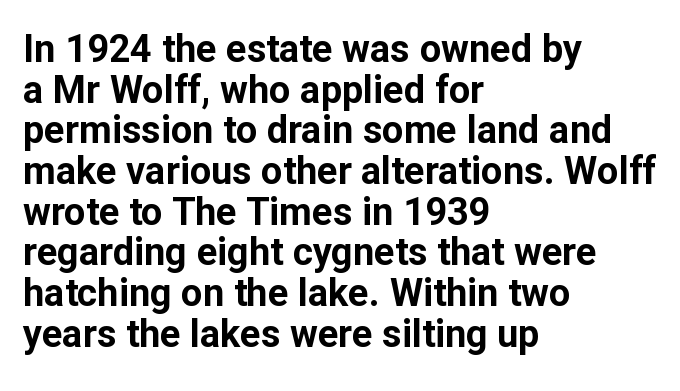
{"serif": "no", "italic": "no", "bold": "yes", "weight": "bold", "width": "normal", "stroke_contrast": "low", "x_height": "medium", "monospaced": "no", "underline": "no", "align": "left", "line_spacing": "tight", "line_spacing_ratio": 1.07, "letter_spacing": "normal", "letter_spacing_em": 0.0, "glyph_px": 38}
